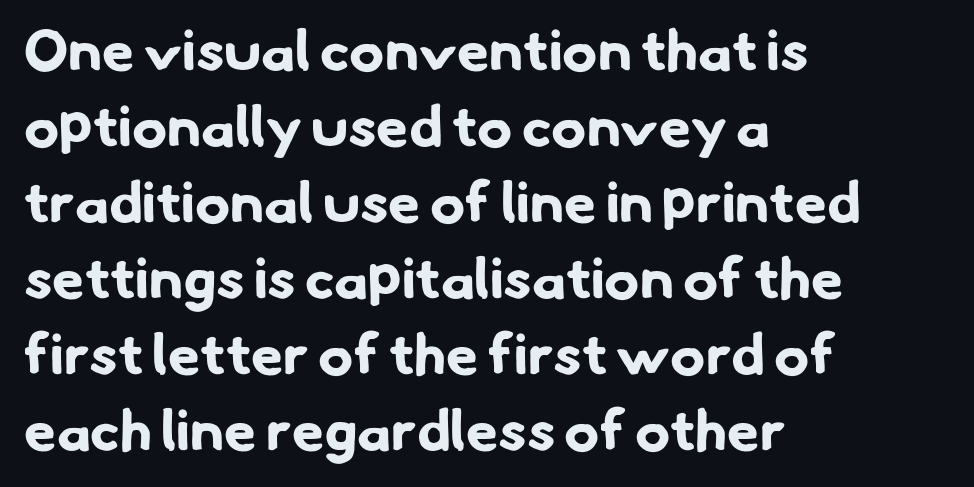
This rendering leaves character spacing at its baseline value. The sample has been set heavy, in full bold. The passage shown is typed in a proportional face where columns would drift. One-word summary of the alignment: left. Examine the stroke ends and you'll find no serifs. The leading is moderate, giving the passage an even texture.
